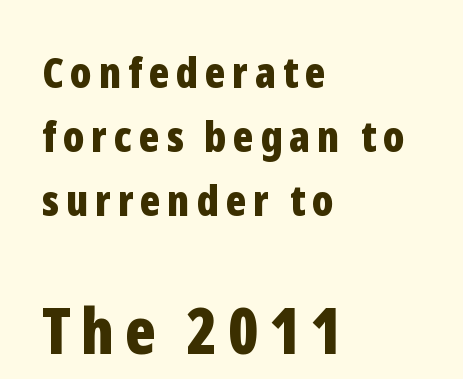
Q: Is the text bold? A: Yes.
Q: Is the text italic (slanted)? A: No, it is upright.
Q: Is the typeface a serif or a sans-serif typeface? A: Sans-serif.
Q: Is the text underlined? A: No.
Q: How is the paragraph aligned? A: Left-aligned.
Q: Is the spacing between lines tight, normal or loose? A: Normal.
Q: Which block of text is set in a larger size, the first (top) or the second (bottom)? A: The second (bottom) one.
Q: Width (condensed, normal, or wide)? A: Condensed.
Q: Stroke contrast? A: Low.
Q: x-height? A: Medium.
Q: Monospaced? A: No.
